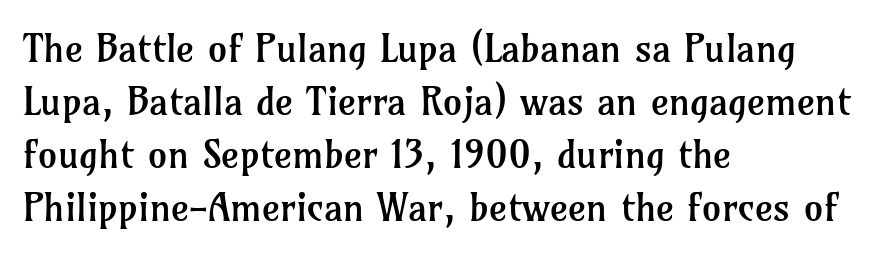
You can tell it's not italic because the verticals are truly vertical. These lines stack with their left ends in a neat column. Do the characters align in a grid? No, the font is proportional. Look at the bottom of the vertical strokes: they flare into serifs here. Students, note that the glyphs here touch the page at normal intervals.
